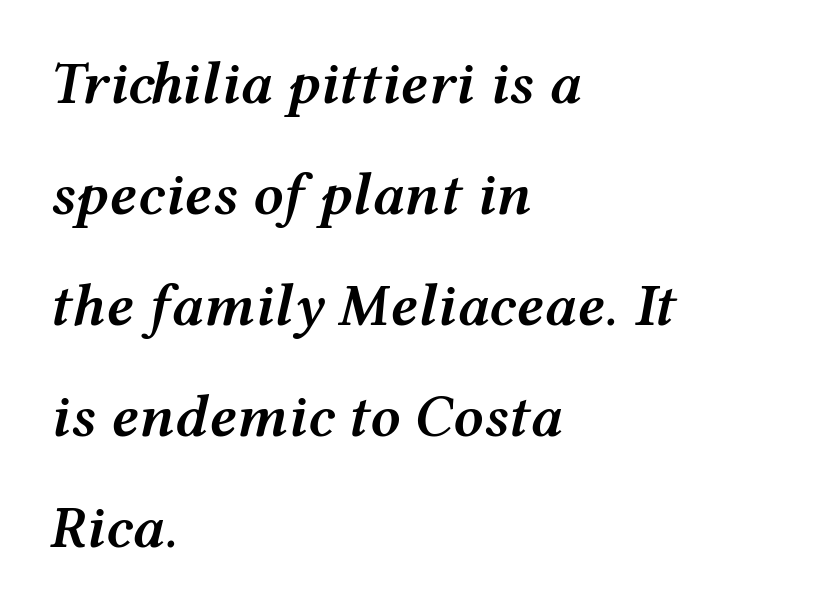
Q: Is the text bold? A: Semi-bold.
Q: Is the text italic (slanted)? A: Yes, it leans right by about 12 degrees.
Q: Is the text underlined? A: No.
Q: How is the paragraph aligned? A: Left-aligned.
Q: Is the spacing between letters normal or unusually wide? A: Normal.
Q: Width (condensed, normal, or wide)? A: Wide.
Q: Stroke contrast? A: Medium.
Q: x-height? A: Medium.
Q: Monospaced? A: No.
